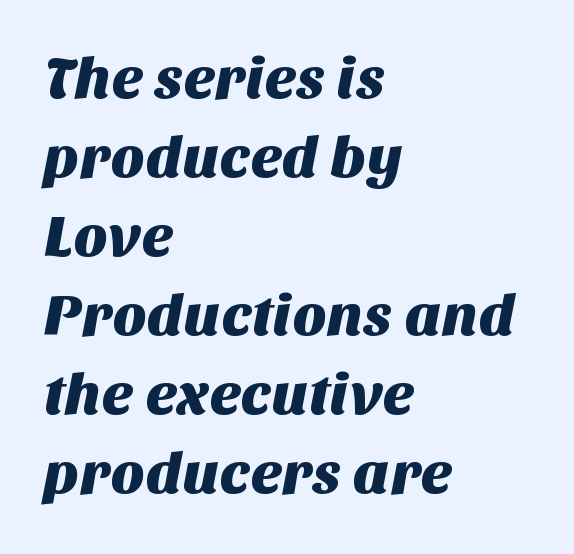
Q: Is the typeface a serif or a sans-serif typeface? A: Sans-serif.
Q: Is the text underlined? A: No.
Q: How is the paragraph aligned? A: Left-aligned.
Q: Is the spacing between letters normal or unusually wide? A: Normal.
Q: Is the spacing between lines tight, normal or loose? A: Normal.
Q: Width (condensed, normal, or wide)? A: Normal.
Q: Stroke contrast? A: Medium.
Q: x-height? A: Large.
Q: Monospaced? A: No.
